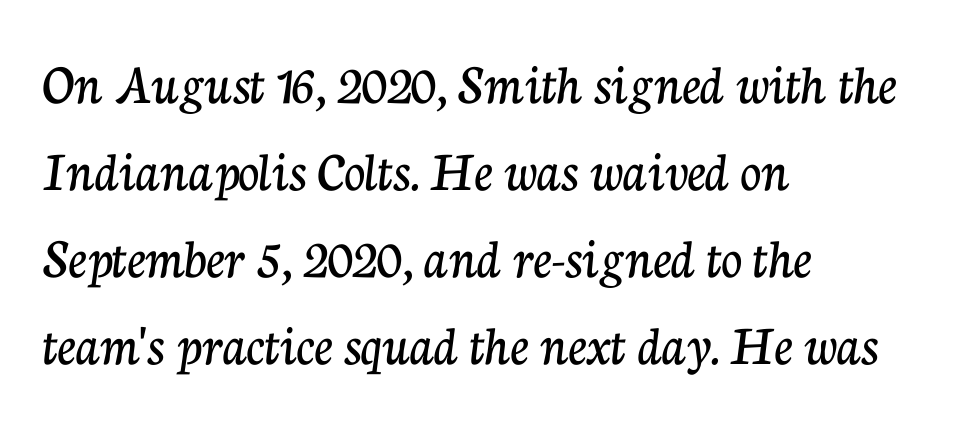
{"serif": "yes", "width": "normal", "stroke_contrast": "low", "x_height": "medium", "monospaced": "no", "underline": "no", "align": "left", "line_spacing": "normal", "line_spacing_ratio": 1.5, "letter_spacing": "normal", "letter_spacing_em": 0.0, "glyph_px": 58}
